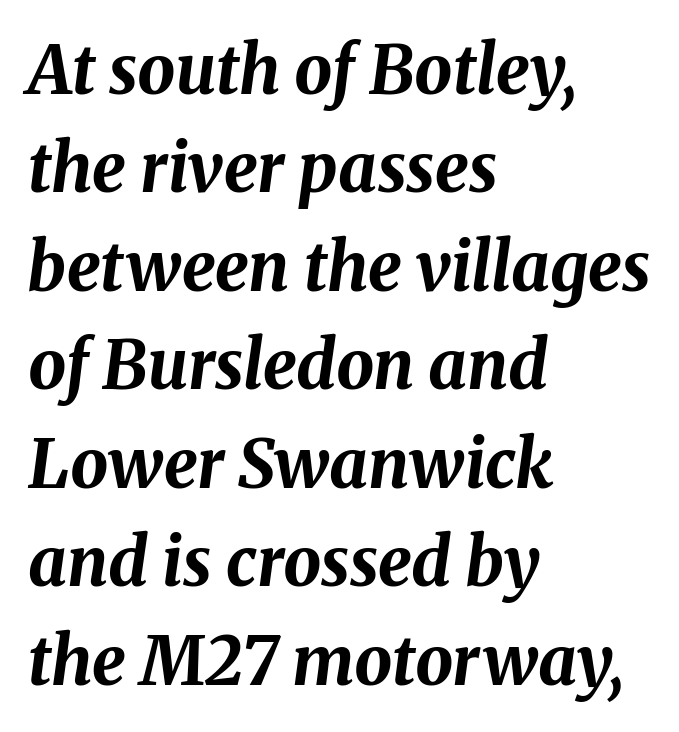
Q: Is the text bold? A: Yes.
Q: Is the text italic (slanted)? A: Yes, it leans right by about 8 degrees.
Q: Is the text underlined? A: No.
Q: How is the paragraph aligned? A: Left-aligned.
Q: Is the spacing between letters normal or unusually wide? A: Normal.
Q: Is the spacing between lines tight, normal or loose? A: Normal.
Q: Width (condensed, normal, or wide)? A: Normal.
Q: Stroke contrast? A: Medium.
Q: x-height? A: Medium.
Q: Monospaced? A: No.
